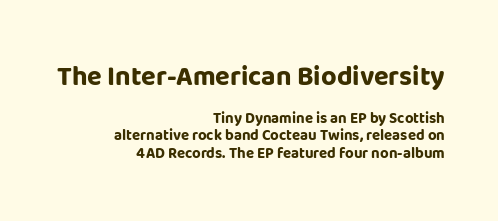
{"italic": "no", "bold": "yes", "underline": "no", "align": "right", "line_spacing": "tight", "line_spacing_ratio": 1.14, "letter_spacing": "normal", "letter_spacing_em": 0.0, "larger_block": "first", "size_ratio": 1.8, "glyph_px": 27}
